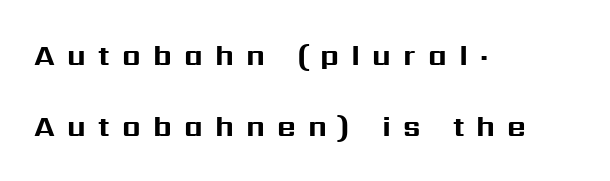
Q: Is the text bold? A: Yes.
Q: Is the text italic (slanted)? A: No, it is upright.
Q: Is the typeface a serif or a sans-serif typeface? A: Sans-serif.
Q: Is the text underlined? A: No.
Q: How is the paragraph aligned? A: Left-aligned.
Q: Is the spacing between letters normal or unusually wide? A: Unusually wide.
Q: Is the spacing between lines tight, normal or loose? A: Loose.
Q: Width (condensed, normal, or wide)? A: Normal.
Q: Stroke contrast? A: Medium.
Q: x-height? A: Medium.
Q: Monospaced? A: No.
